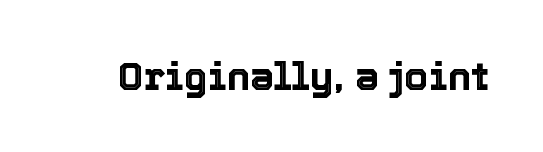
Proportional: the letters do not fall into vertical columns. When letters stand straight like this, we call the style roman or upright. The tracking reads as untouched default to a designer's eye. Check the space under the baseline: it is left empty.
